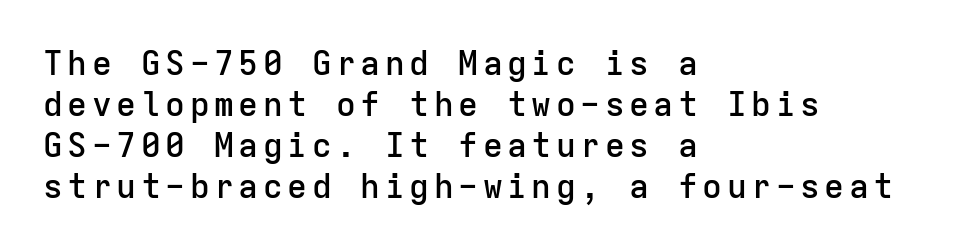
{"serif": "no", "italic": "no", "bold": "semi", "weight": "semibold", "width": "normal", "stroke_contrast": "low", "x_height": "medium", "monospaced": "yes", "underline": "no", "align": "left", "line_spacing_ratio": 1.24, "glyph_px": 33}
